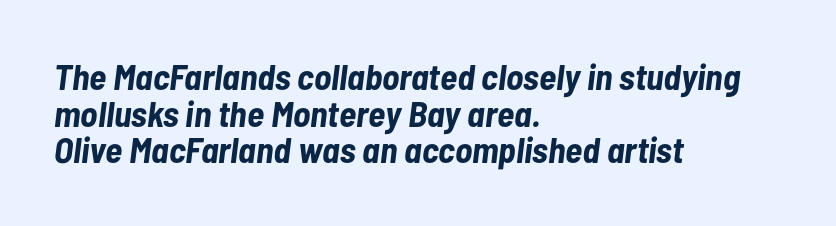
{"italic": "yes", "lean": "right", "slant_degrees": 7, "bold": "yes", "weight": "bold", "width": "condensed", "stroke_contrast": "low", "x_height": "medium", "monospaced": "no", "underline": "no", "align": "left", "line_spacing": "tight", "line_spacing_ratio": 1.02, "letter_spacing": "normal", "letter_spacing_em": 0.0, "glyph_px": 36}
